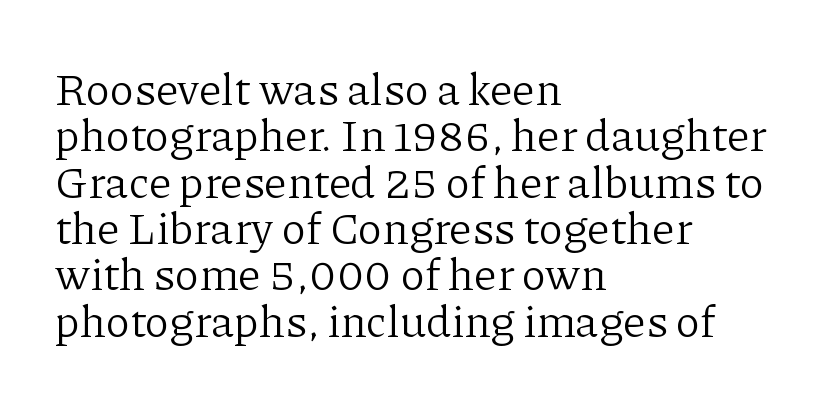
Letterform terminals end in serifs throughout the passage. The string is rendered with underlining switched off. This sample has the flowing, uneven cadence of proportional lettering. Which margin do the lines hug? The left one — the right edge is uneven. Weight: not bold — regular or lighter. Here the glyphs are tracked normally, forming tight word shapes.
